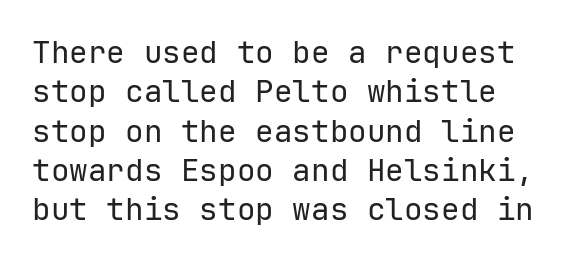
{"serif": "no", "italic": "no", "bold": "no", "weight": "regular", "width": "normal", "stroke_contrast": "low", "x_height": "medium", "monospaced": "yes", "underline": "no", "line_spacing": "normal", "line_spacing_ratio": 1.27, "letter_spacing": "normal", "letter_spacing_em": 0.0, "glyph_px": 31}
